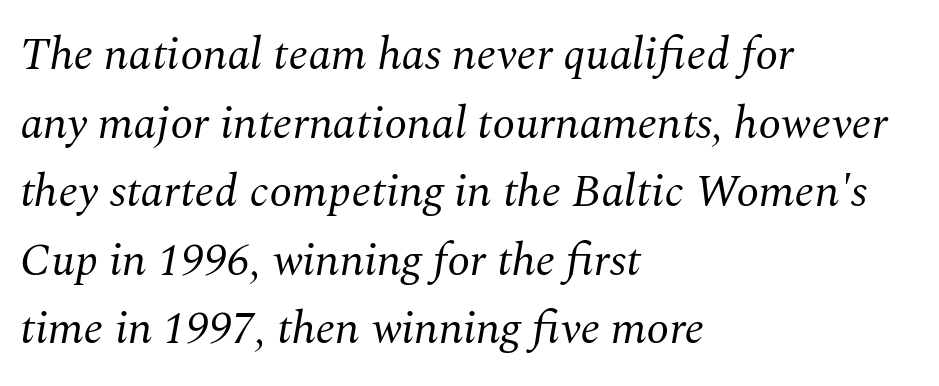
The image shows 46 px regular-weight serif type, italic (leaning right); set left-aligned, normal line spacing (1.49x), normal letter spacing, not underlined; medium stroke contrast and a medium x-height.
